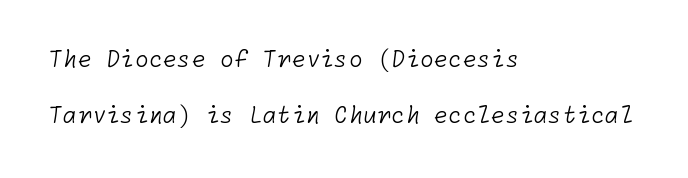
{"bold": "no", "underline": "no", "align": "left", "line_spacing": "loose", "line_spacing_ratio": 2.45, "letter_spacing": "normal", "letter_spacing_em": 0.0, "glyph_px": 23}
